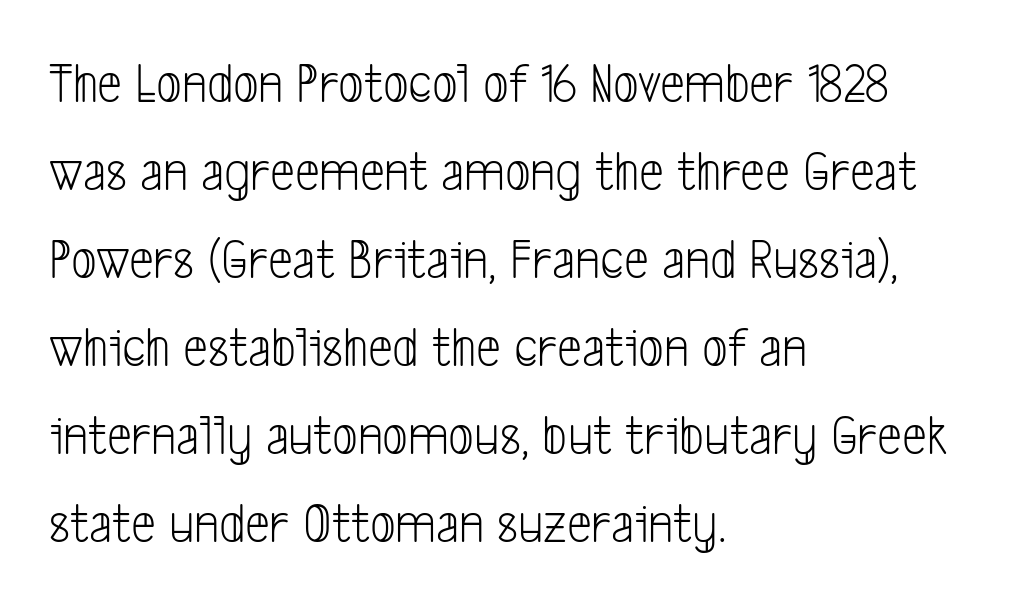
Heaviness? Minimal to ordinary, like unemphasized prose. Do the characters align in a grid? No, the font is proportional. Spacing between characters is what you'd get straight out of the box. The leading is moderate, giving the passage an even texture.
